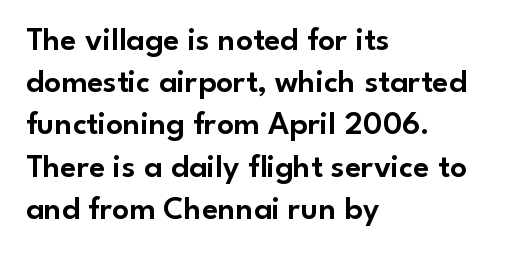
Q: Is the text italic (slanted)? A: No, it is upright.
Q: Is the typeface a serif or a sans-serif typeface? A: Sans-serif.
Q: Is the text underlined? A: No.
Q: How is the paragraph aligned? A: Left-aligned.
Q: Is the spacing between letters normal or unusually wide? A: Normal.
Q: Is the spacing between lines tight, normal or loose? A: Normal.
Q: Width (condensed, normal, or wide)? A: Normal.
Q: Stroke contrast? A: Low.
Q: x-height? A: Small.
Q: Monospaced? A: No.
